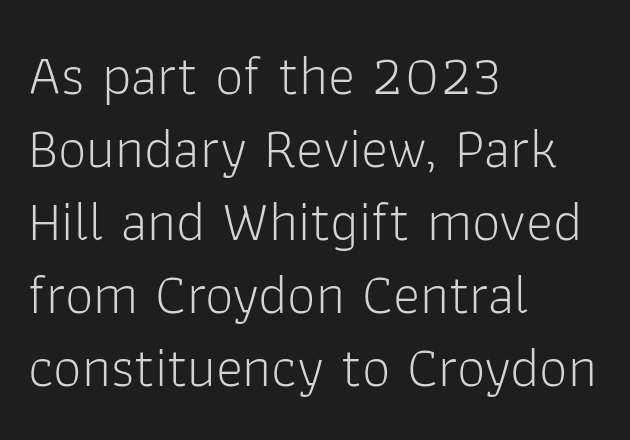
Q: Is the text bold? A: No.
Q: Is the text italic (slanted)? A: No, it is upright.
Q: Is the typeface a serif or a sans-serif typeface? A: Sans-serif.
Q: Is the text underlined? A: No.
Q: How is the paragraph aligned? A: Left-aligned.
Q: Is the spacing between letters normal or unusually wide? A: Normal.
Q: Is the spacing between lines tight, normal or loose? A: Normal.
Q: Width (condensed, normal, or wide)? A: Normal.
Q: Stroke contrast? A: Low.
Q: x-height? A: Medium.
Q: Monospaced? A: No.
